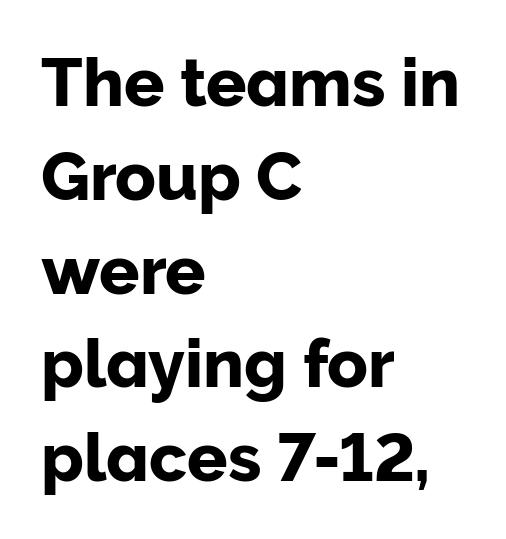
A typesetter would call this zero additional tracking. Is there much room between lines? A standard amount, neither cramped nor airy. You could not count columns in this text — the font is proportionally spaced. The specimen omits any rule beneath the text block's lines. This rendering uses left alignment, leaving the right contour irregular.
